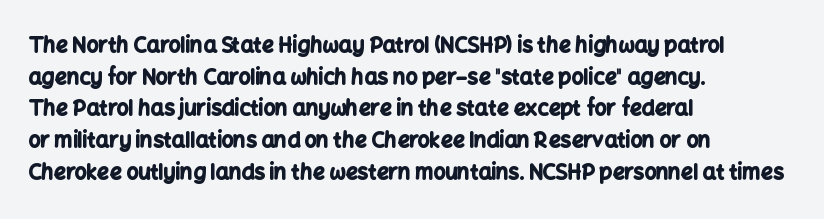
Q: Is the text bold? A: Yes.
Q: Is the text italic (slanted)? A: No, it is upright.
Q: Is the text underlined? A: No.
Q: How is the paragraph aligned? A: Left-aligned.
Q: Is the spacing between letters normal or unusually wide? A: Normal.
Q: Is the spacing between lines tight, normal or loose? A: Normal.
